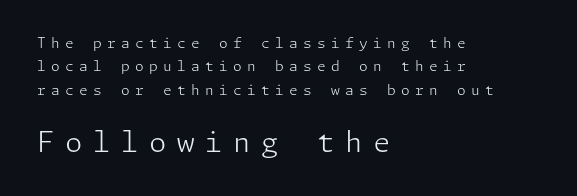
Q: Is the text bold? A: No.
Q: Is the text italic (slanted)? A: No, it is upright.
Q: Is the typeface a serif or a sans-serif typeface? A: Sans-serif.
Q: Is the text underlined? A: No.
Q: How is the paragraph aligned? A: Left-aligned.
Q: Is the spacing between letters normal or unusually wide? A: Unusually wide.
Q: Is the spacing between lines tight, normal or loose? A: Normal.
Q: Which block of text is set in a larger size, the first (top) or the second (bottom)? A: The second (bottom) one.
Q: Width (condensed, normal, or wide)? A: Normal.
Q: Stroke contrast? A: Low.
Q: x-height? A: Medium.
